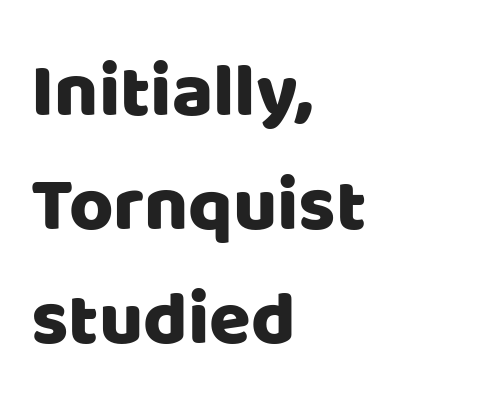
{"serif": "no", "italic": "no", "width": "normal", "stroke_contrast": "low", "x_height": "large", "monospaced": "no", "underline": "no", "align": "left", "line_spacing": "normal", "line_spacing_ratio": 1.5, "letter_spacing": "normal", "letter_spacing_em": 0.0, "glyph_px": 76}
